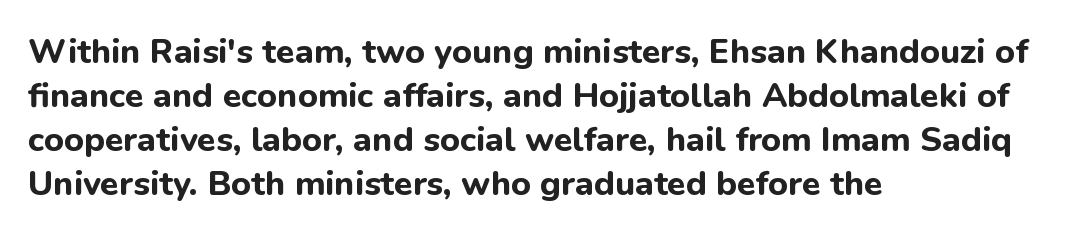
The image shows 34 px bold sans-serif type, upright; set left-aligned, normal line spacing (1.29x), normal letter spacing, not underlined; low stroke contrast and a medium x-height.
